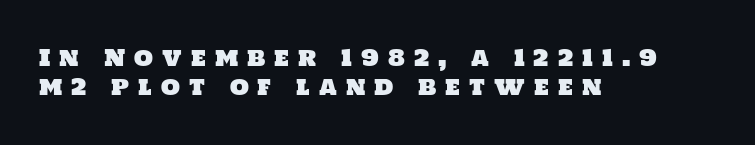
The image shows 22 px text type; set left-aligned, normal line spacing (1.33x), unusually wide letter spacing (+0.41 em), not underlined.
